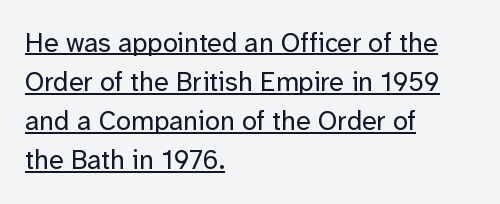
{"italic": "no", "bold": "no", "underline": "yes", "align": "left", "line_spacing": "normal", "line_spacing_ratio": 1.45, "letter_spacing": "normal", "letter_spacing_em": 0.0, "glyph_px": 27}
